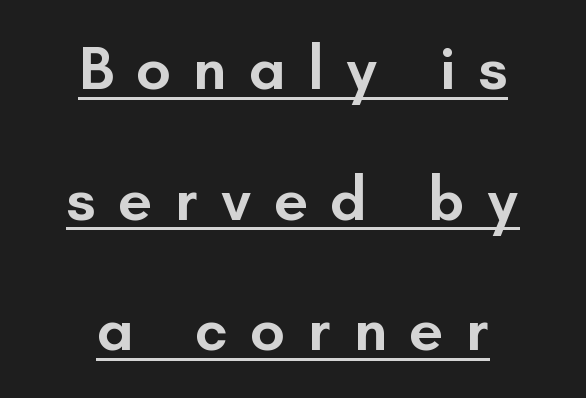
Q: Is the text bold? A: Semi-bold.
Q: Is the text italic (slanted)? A: No, it is upright.
Q: Is the typeface a serif or a sans-serif typeface? A: Sans-serif.
Q: Is the text underlined? A: Yes.
Q: How is the paragraph aligned? A: Centered.
Q: Is the spacing between letters normal or unusually wide? A: Unusually wide.
Q: Is the spacing between lines tight, normal or loose? A: Loose.
Q: Width (condensed, normal, or wide)? A: Normal.
Q: Stroke contrast? A: Low.
Q: x-height? A: Small.
Q: Monospaced? A: No.
